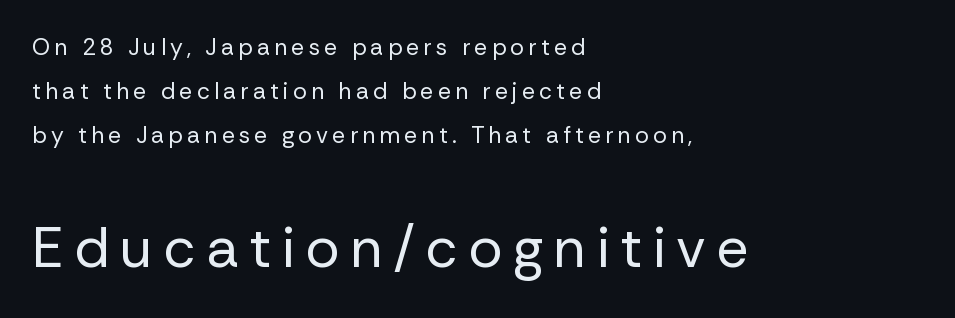
Q: Is the text bold? A: No.
Q: Is the text italic (slanted)? A: No, it is upright.
Q: Is the typeface a serif or a sans-serif typeface? A: Sans-serif.
Q: Is the text underlined? A: No.
Q: How is the paragraph aligned? A: Left-aligned.
Q: Is the spacing between lines tight, normal or loose? A: Loose.
Q: Which block of text is set in a larger size, the first (top) or the second (bottom)? A: The second (bottom) one.
Q: Width (condensed, normal, or wide)? A: Normal.
Q: Stroke contrast? A: Low.
Q: x-height? A: Medium.
Q: Monospaced? A: No.
